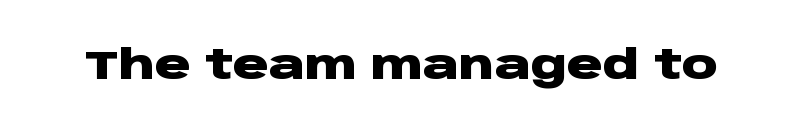
The image shows 40 px heavy, wide sans-serif type, upright; set normal letter spacing, not underlined; low stroke contrast and a large x-height.
